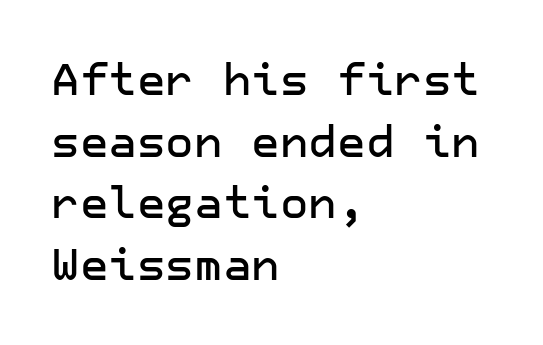
{"serif": "no", "italic": "no", "width": "normal", "stroke_contrast": "low", "x_height": "medium", "underline": "no", "align": "left", "line_spacing": "normal", "line_spacing_ratio": 1.4, "letter_spacing": "normal", "letter_spacing_em": 0.0, "glyph_px": 44}
